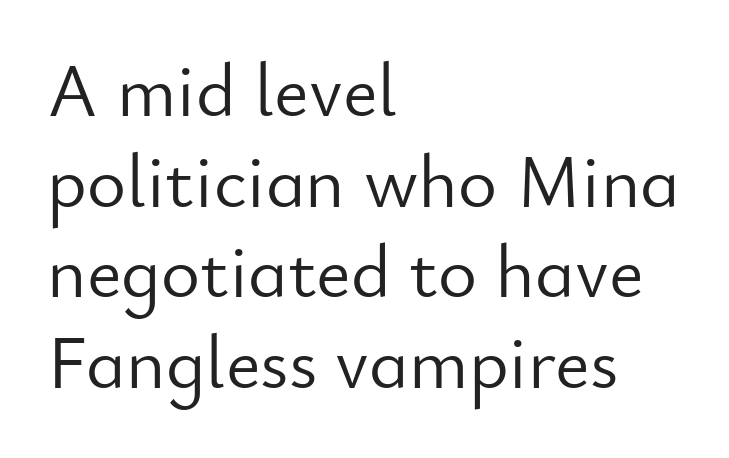
The image shows 75 px light sans-serif type, upright; set left-aligned, line spacing 1.21x, normal letter spacing, not underlined; low stroke contrast and a small x-height.
